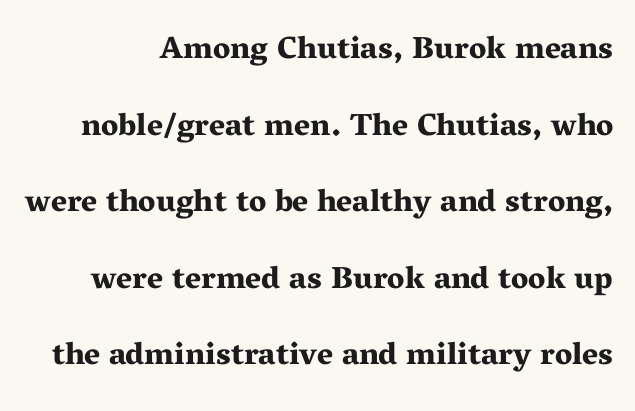
{"serif": "yes", "italic": "no", "bold": "yes", "weight": "bold", "width": "wide", "stroke_contrast": "medium", "x_height": "medium", "monospaced": "no", "underline": "no", "line_spacing": "loose", "line_spacing_ratio": 2.47, "letter_spacing": "normal", "letter_spacing_em": 0.0, "glyph_px": 31}
